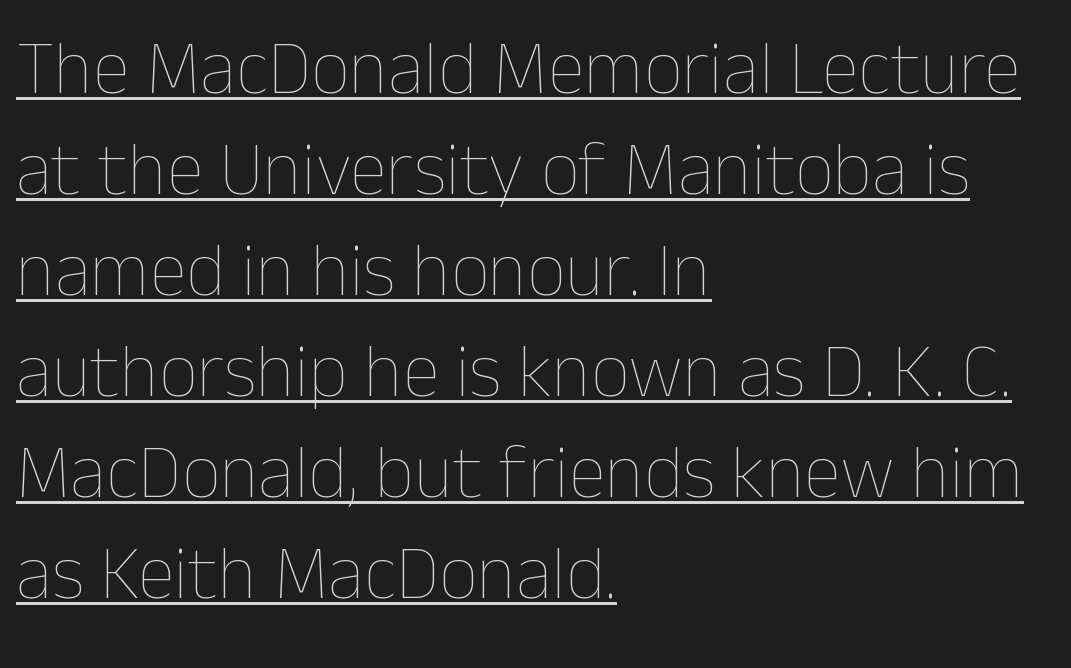
Students, note that the glyphs here touch the page at normal intervals. You could not count columns in this text — the font is proportionally spaced. The paragraph has a hard left edge and a soft right edge. The weight tops out at a normal text grade. It's the straight-up-and-down kind of type. Honestly, the row spacing looks completely unremarkable.
